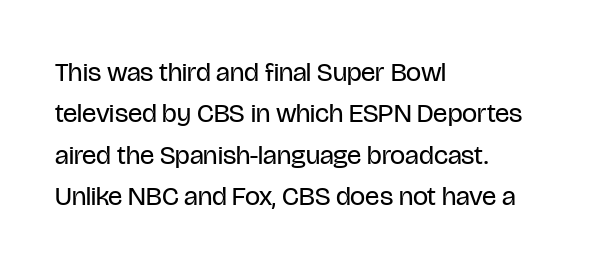
Q: Is the text bold? A: No.
Q: Is the text italic (slanted)? A: No, it is upright.
Q: Is the text underlined? A: No.
Q: How is the paragraph aligned? A: Left-aligned.
Q: Is the spacing between letters normal or unusually wide? A: Normal.
Q: Is the spacing between lines tight, normal or loose? A: Normal.
